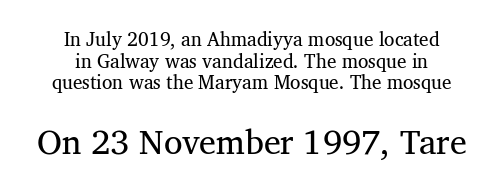
Tracking here is standard; glyphs follow each other at the usual distance. Each new line begins almost immediately beneath the previous one. These lines are rendered in a variable-pitch font. One-word summary of the alignment: center. The font is comparable to plain body text, perhaps lighter.
